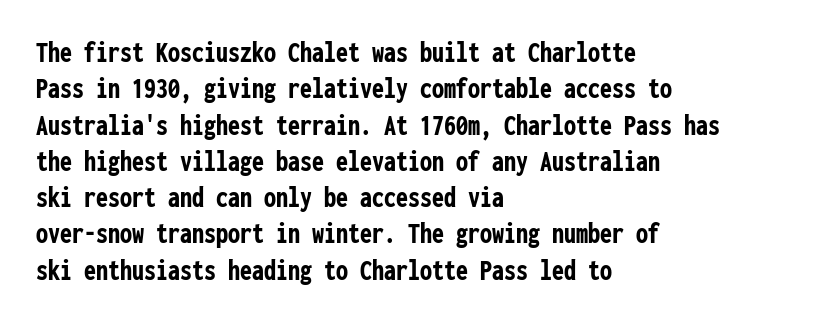
Q: Is the text bold? A: Yes.
Q: Is the text italic (slanted)? A: No, it is upright.
Q: Is the typeface a serif or a sans-serif typeface? A: Sans-serif.
Q: Is the text underlined? A: No.
Q: How is the paragraph aligned? A: Left-aligned.
Q: Is the spacing between letters normal or unusually wide? A: Normal.
Q: Width (condensed, normal, or wide)? A: Condensed.
Q: Stroke contrast? A: Low.
Q: x-height? A: Medium.
Q: Monospaced? A: Yes.
